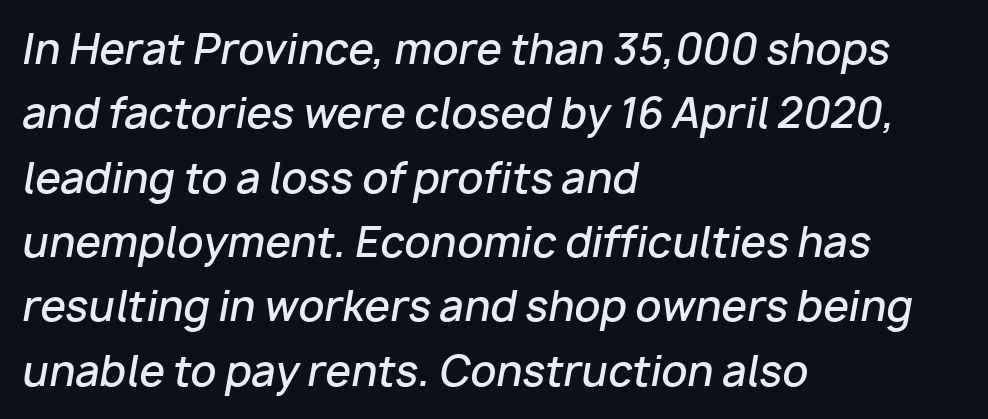
Do the characters align in a grid? No, the font is proportional. The sample has been set in demibold, a notch under bold. Short note: letters normally spaced. Posture: slanted. Horizontally, the lines are justified to the leading edge only.
